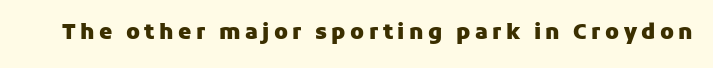
Strokes here are thick enough to call this a true bold. Designer's note — italics off, roman on. Glance below the letters and you will spot only blank space. How are the letters spaced? Widely, with obvious added tracking.
